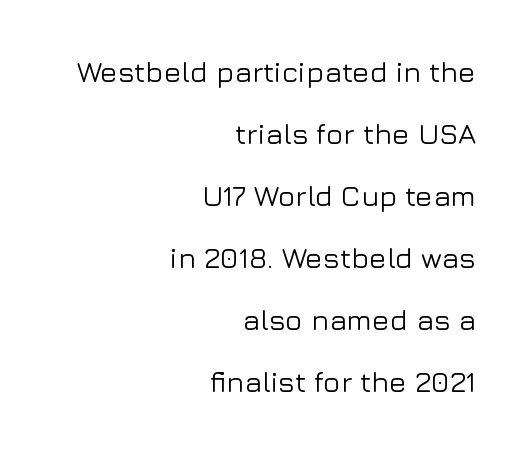
Q: Is the text italic (slanted)? A: No, it is upright.
Q: Is the typeface a serif or a sans-serif typeface? A: Sans-serif.
Q: Is the text underlined? A: No.
Q: How is the paragraph aligned? A: Right-aligned.
Q: Is the spacing between letters normal or unusually wide? A: Normal.
Q: Is the spacing between lines tight, normal or loose? A: Loose.
Q: Width (condensed, normal, or wide)? A: Normal.
Q: Stroke contrast? A: Low.
Q: x-height? A: Medium.
Q: Monospaced? A: No.
